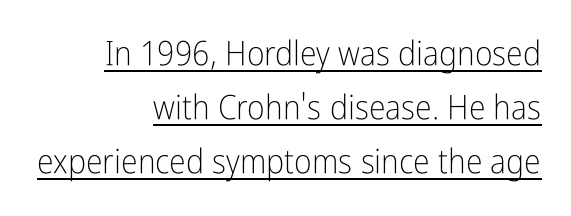
The face used here is proportionally spaced, like ordinary book or web type. Glyph-to-glyph distance matches everyday printed text. One glance says typical: line gaps are just what's usual. The paragraph has a hard right edge and a soft left edge. In designer terms, the underline attribute is active on this setting. In terms of letterform style, serifs are entirely absent.
